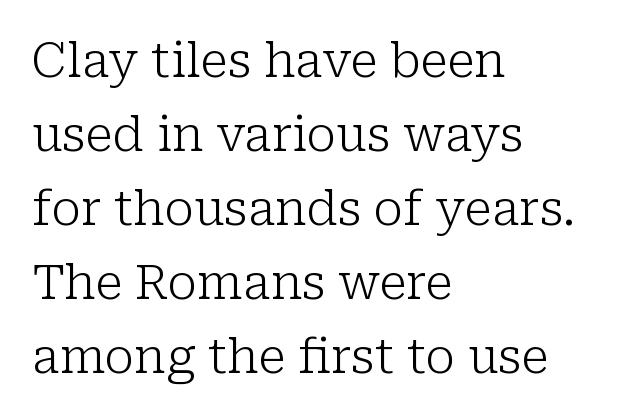
Q: Is the text bold? A: No.
Q: Is the text italic (slanted)? A: No, it is upright.
Q: Is the typeface a serif or a sans-serif typeface? A: Serif.
Q: Is the text underlined? A: No.
Q: How is the paragraph aligned? A: Left-aligned.
Q: Is the spacing between letters normal or unusually wide? A: Normal.
Q: Is the spacing between lines tight, normal or loose? A: Normal.
Q: Width (condensed, normal, or wide)? A: Normal.
Q: Stroke contrast? A: Low.
Q: x-height? A: Medium.
Q: Monospaced? A: No.
